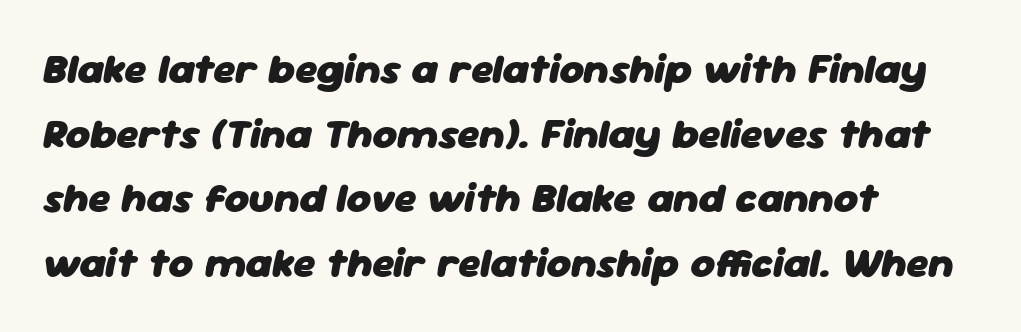
Leading: standard. The face used here is proportionally spaced, like ordinary book or web type. This sample uses an oblique cut, with every glyph tilted off the vertical. What stands out about the letter spacing? Nothing — it is the standard amount. Look at the stroke-to-counter ratio: heavy, a bold.
